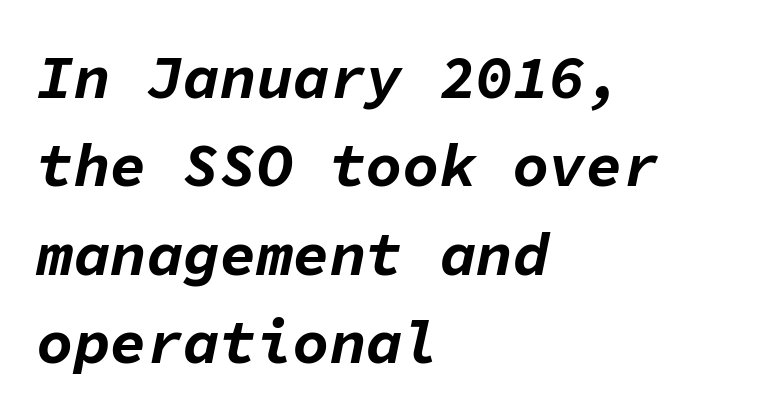
The string is rendered with underlining switched off. The ragged edge is on the right, which tells us the setting is flush left. Baseline-to-baseline distance is the conventional proportion of letter height. Note the uniform advance width — an 'i' takes as much space as an 'm'. These lines were composed using italics. Plenty of ink on the page — the face is bold.
